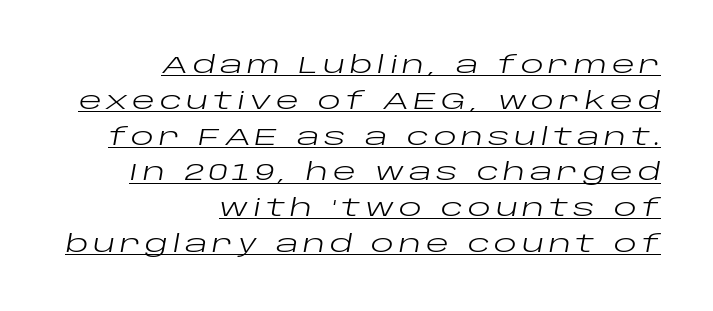
Is the type slanted? Yes — the strokes lean at a clear angle. Nothing heavy about these letters — not bold at all. A flush-right, rag-left setting is used for this passage. In designer terms, the underline attribute is active on this setting.
